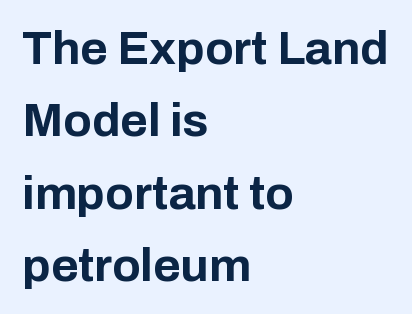
Q: Is the text bold? A: Yes.
Q: Is the text italic (slanted)? A: No, it is upright.
Q: Is the typeface a serif or a sans-serif typeface? A: Sans-serif.
Q: Is the text underlined? A: No.
Q: How is the paragraph aligned? A: Left-aligned.
Q: Is the spacing between letters normal or unusually wide? A: Normal.
Q: Is the spacing between lines tight, normal or loose? A: Normal.
Q: Width (condensed, normal, or wide)? A: Normal.
Q: Stroke contrast? A: Low.
Q: x-height? A: Medium.
Q: Monospaced? A: No.
